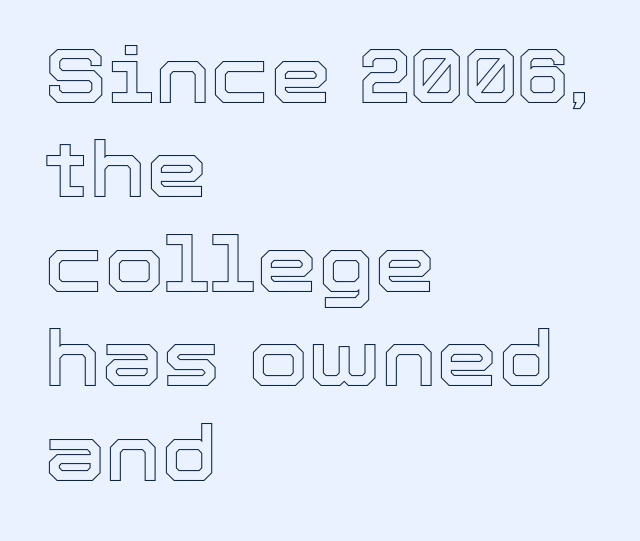
{"italic": "no", "width": "normal", "x_height": "medium", "monospaced": "no", "underline": "no", "align": "left", "line_spacing_ratio": 1.21, "letter_spacing": "normal", "letter_spacing_em": 0.0, "glyph_px": 78}
